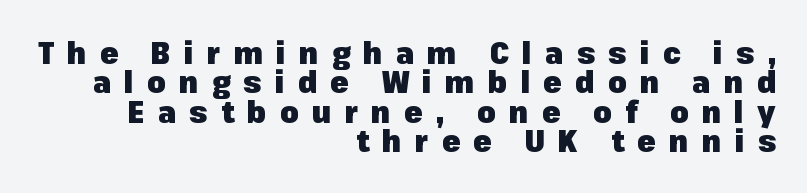
The image shows 30 px heavy sans-serif type, upright; set right-aligned, tight line spacing (0.98x), unusually wide letter spacing (+0.44 em), not underlined; low stroke contrast and a medium x-height.
